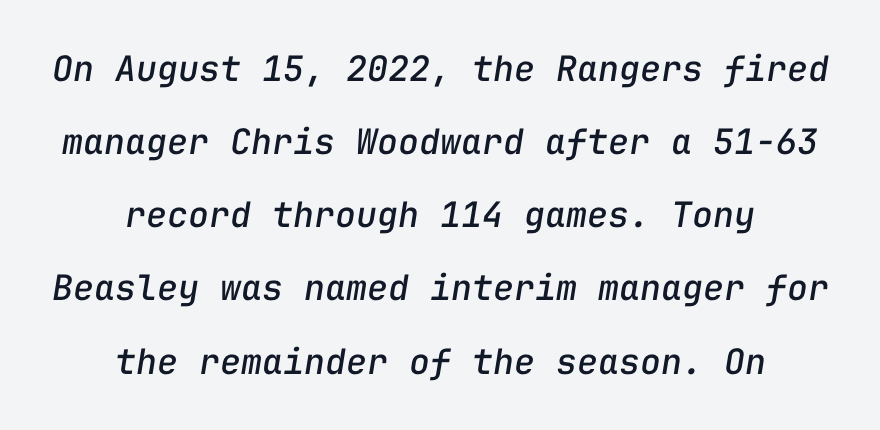
The image shows 35 px text type, italic (leaning right), monospaced; set centered, loose line spacing (2.09x), normal letter spacing, not underlined; low stroke contrast and a medium x-height.
